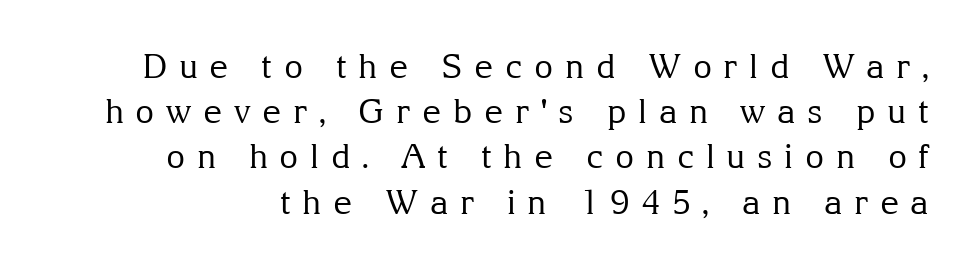
{"serif": "yes", "italic": "no", "bold": "no", "weight": "regular", "width": "normal", "stroke_contrast": "medium", "x_height": "medium", "monospaced": "no", "underline": "no", "line_spacing": "normal", "line_spacing_ratio": 1.37, "letter_spacing": "wide", "letter_spacing_em": 0.35, "glyph_px": 33}
